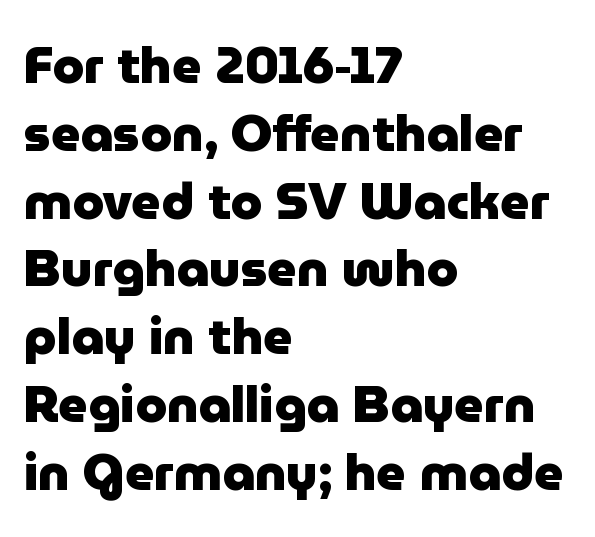
The characters look thick and weighty, a clear bold. Leading: standard. Each letter keeps its own natural width here, so spacing adapts to shape. The letters sit at their default tracking, neither squeezed nor spread.
